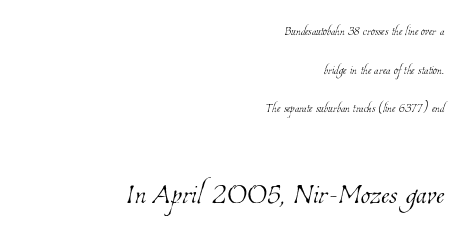
Q: Is the text bold? A: No.
Q: Is the text underlined? A: No.
Q: How is the paragraph aligned? A: Right-aligned.
Q: Is the spacing between letters normal or unusually wide? A: Normal.
Q: Is the spacing between lines tight, normal or loose? A: Loose.
Q: Which block of text is set in a larger size, the first (top) or the second (bottom)? A: The second (bottom) one.
Q: Width (condensed, normal, or wide)? A: Condensed.
Q: Stroke contrast? A: Low.
Q: x-height? A: Medium.
Q: Monospaced? A: No.
